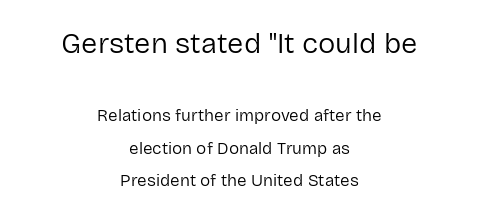
Stroke mass is kept to a normal reading level or below. The foot of each line stays bare and open. Notice how the stems are strictly vertical — no italics here. Reading down the column, the eye jumps a long way to each next line.
